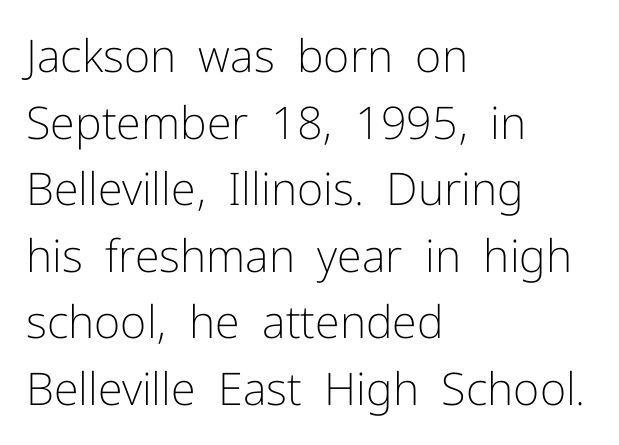
{"serif": "no", "italic": "no", "bold": "no", "weight": "light", "width": "normal", "stroke_contrast": "low", "x_height": "medium", "monospaced": "no", "underline": "no", "align": "left", "line_spacing": "normal", "line_spacing_ratio": 1.48, "letter_spacing": "normal", "letter_spacing_em": 0.0, "glyph_px": 45}
